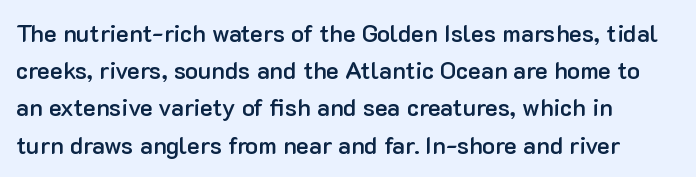
The image shows 24 px text type, upright; set left-aligned, normal line spacing (1.55x), normal letter spacing, not underlined.
